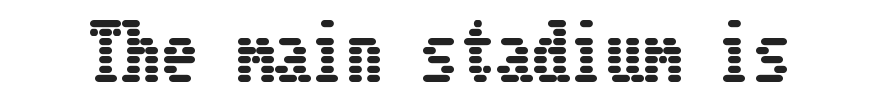
Letter spacing: default. The lettering stays uniformly vertical, giving the passage a roman look. The space beneath each line is pristine and unruled.
